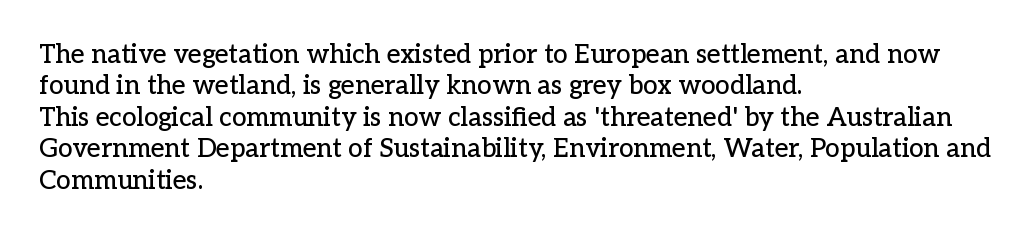
{"italic": "no", "underline": "no", "align": "left", "line_spacing_ratio": 1.21, "letter_spacing": "normal", "letter_spacing_em": 0.0, "glyph_px": 26}
